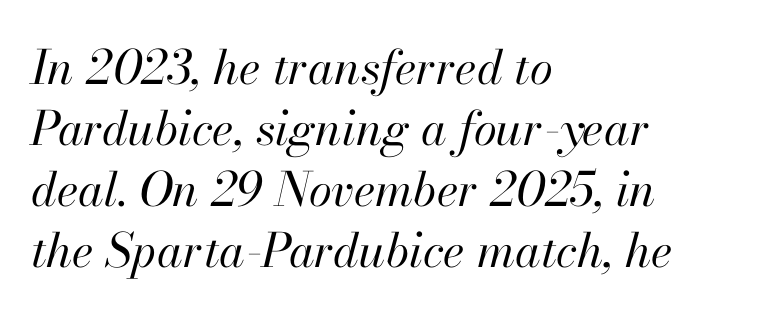
Q: Is the text bold? A: No.
Q: Is the text italic (slanted)? A: Yes, it leans right by about 13 degrees.
Q: Is the text underlined? A: No.
Q: How is the paragraph aligned? A: Left-aligned.
Q: Is the spacing between letters normal or unusually wide? A: Normal.
Q: Is the spacing between lines tight, normal or loose? A: Normal.
Q: Width (condensed, normal, or wide)? A: Normal.
Q: Stroke contrast? A: High.
Q: x-height? A: Small.
Q: Monospaced? A: No.
